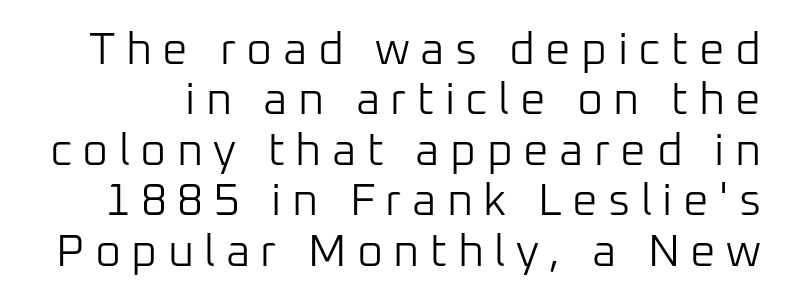
The image shows 45 px light sans-serif type, upright; set tight line spacing (1.12x), unusually wide letter spacing (+0.23 em), not underlined; low stroke contrast and a medium x-height.
